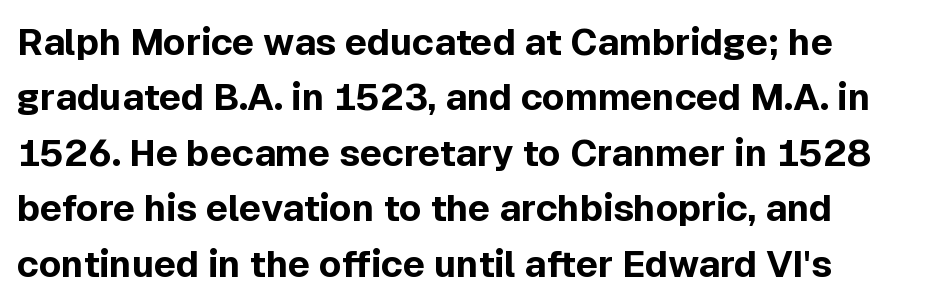
The image shows 37 px bold sans-serif type, upright; set normal line spacing (1.5x), normal letter spacing, not underlined; a medium x-height.
